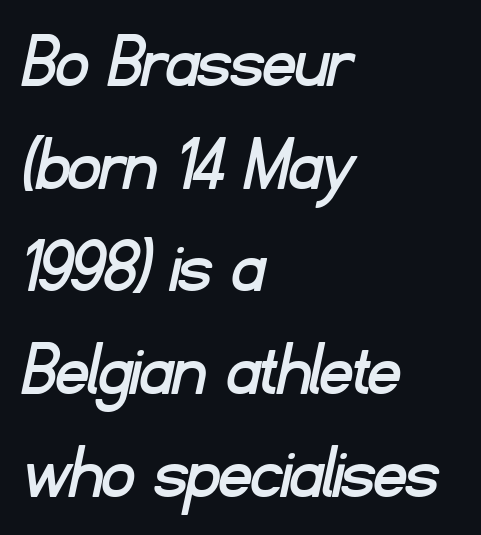
Q: Is the typeface a serif or a sans-serif typeface? A: Sans-serif.
Q: Is the text underlined? A: No.
Q: How is the paragraph aligned? A: Left-aligned.
Q: Is the spacing between letters normal or unusually wide? A: Normal.
Q: Is the spacing between lines tight, normal or loose? A: Normal.
Q: Width (condensed, normal, or wide)? A: Normal.
Q: Stroke contrast? A: Low.
Q: x-height? A: Small.
Q: Monospaced? A: No.
